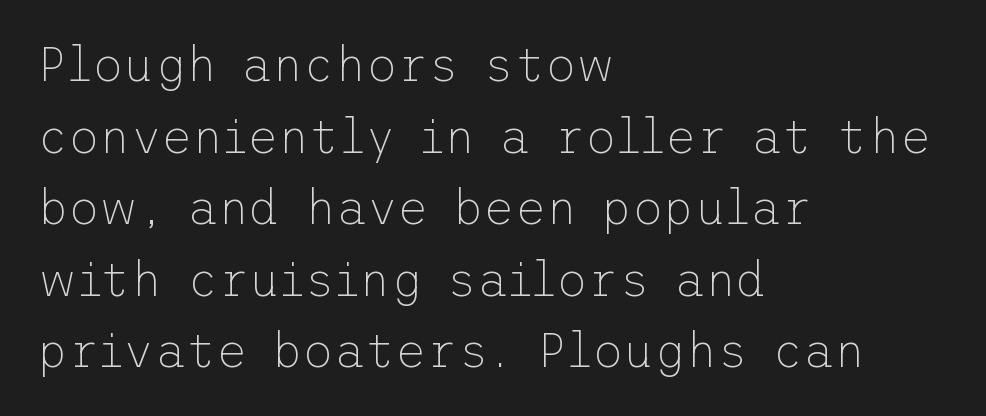
{"serif": "no", "italic": "no", "bold": "no", "weight": "thin", "width": "normal", "stroke_contrast": "low", "x_height": "medium", "underline": "no", "align": "left", "line_spacing": "normal", "line_spacing_ratio": 1.49, "letter_spacing": "normal", "letter_spacing_em": 0.0, "glyph_px": 48}
